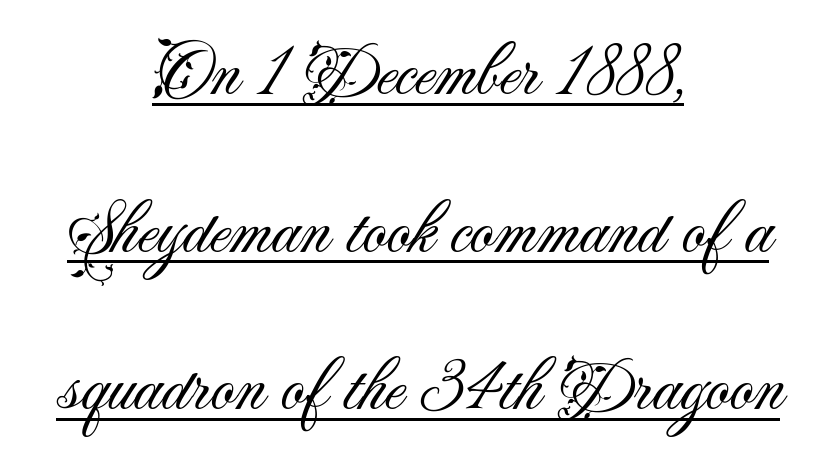
This rendering features underlined lettering. Does the leading feel generous? Absolutely, it's lavish. The passage shown is typeset with a sans-serif family. Each stroke keeps to a modest, everyday thickness or less.
